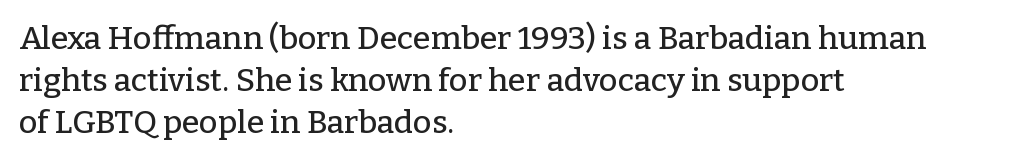
Q: Is the text italic (slanted)? A: No, it is upright.
Q: Is the typeface a serif or a sans-serif typeface? A: Serif.
Q: Is the text underlined? A: No.
Q: How is the paragraph aligned? A: Left-aligned.
Q: Is the spacing between letters normal or unusually wide? A: Normal.
Q: Is the spacing between lines tight, normal or loose? A: Normal.
Q: Width (condensed, normal, or wide)? A: Normal.
Q: Stroke contrast? A: Low.
Q: x-height? A: Medium.
Q: Monospaced? A: No.
